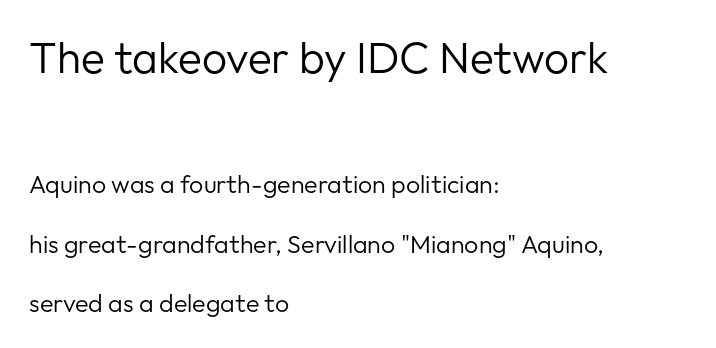
Summary of vertical rhythm: relaxed, with wide interline spacing. Grotesque or geometric, the face here clearly has no serifs. The lines are quadded left. The weight tops out at a normal text grade.
